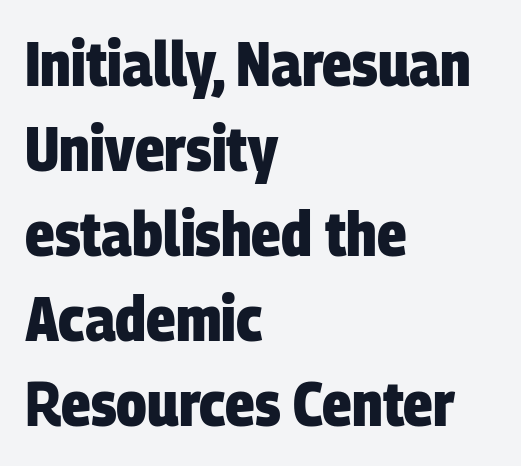
Q: Is the text bold? A: Yes.
Q: Is the typeface a serif or a sans-serif typeface? A: Sans-serif.
Q: Is the text underlined? A: No.
Q: How is the paragraph aligned? A: Left-aligned.
Q: Is the spacing between letters normal or unusually wide? A: Normal.
Q: Is the spacing between lines tight, normal or loose? A: Normal.
Q: Width (condensed, normal, or wide)? A: Condensed.
Q: Stroke contrast? A: Low.
Q: x-height? A: Large.
Q: Monospaced? A: No.
